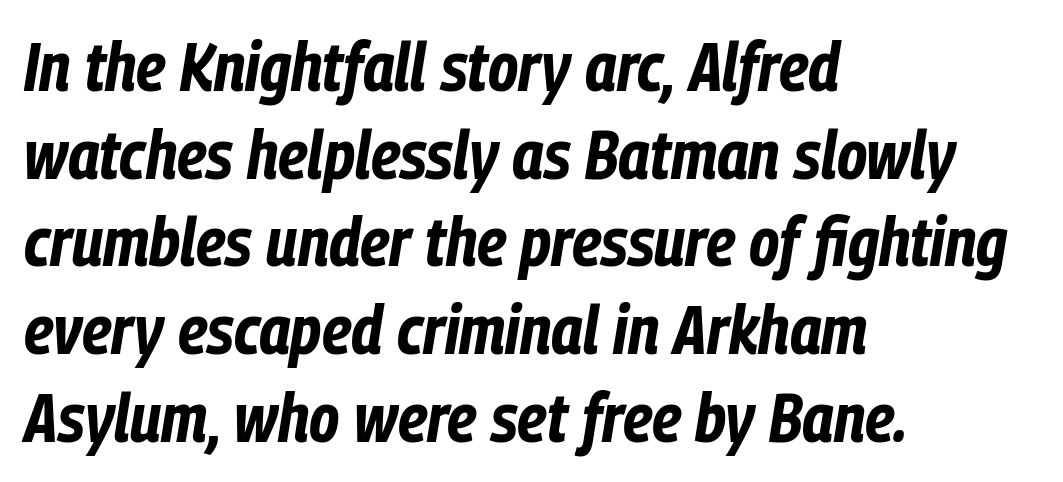
This sample has the flowing, uneven cadence of proportional lettering. The rendering keeps characters at their native spacing. Weight check: bold — yes, fully. These lines were composed using italics.
